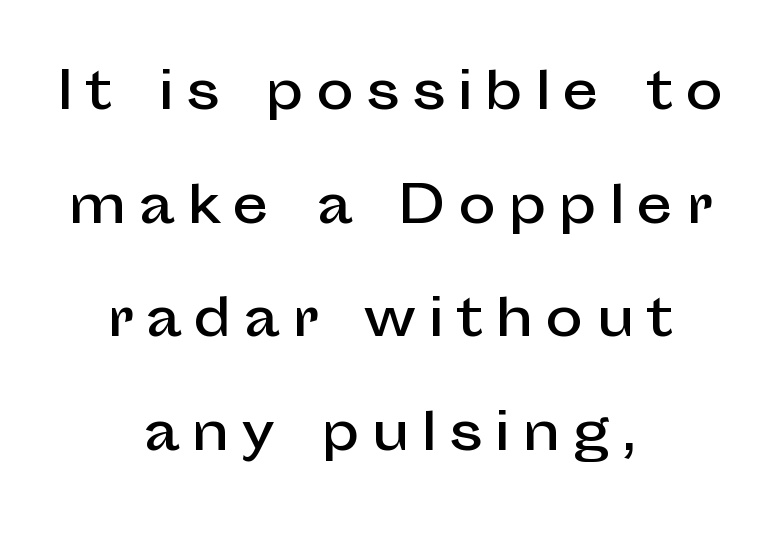
Teacher's note: observe the equal gaps on both sides — that is centered alignment. Clear beneath every line of the passage. A typesetter would call this proportional, since set widths differ per character. Characters follow at a spacing far wider than the type designer built in. These lines are composed in type without serifs. Loosely led — the rows are spread out.
